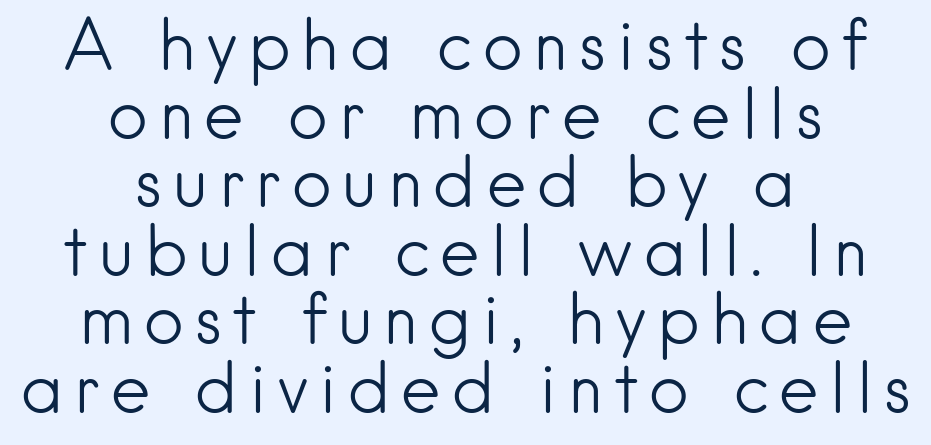
Q: Is the text bold? A: No.
Q: Is the text italic (slanted)? A: No, it is upright.
Q: Is the typeface a serif or a sans-serif typeface? A: Sans-serif.
Q: Is the text underlined? A: No.
Q: How is the paragraph aligned? A: Centered.
Q: Is the spacing between lines tight, normal or loose? A: Tight.
Q: Width (condensed, normal, or wide)? A: Normal.
Q: Stroke contrast? A: Low.
Q: x-height? A: Small.
Q: Monospaced? A: No.
